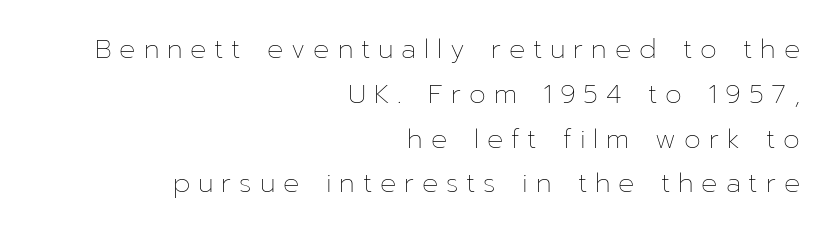
{"italic": "no", "bold": "no", "underline": "no", "align": "right", "line_spacing": "normal", "line_spacing_ratio": 1.66, "letter_spacing": "wide", "letter_spacing_em": 0.29, "glyph_px": 27}
